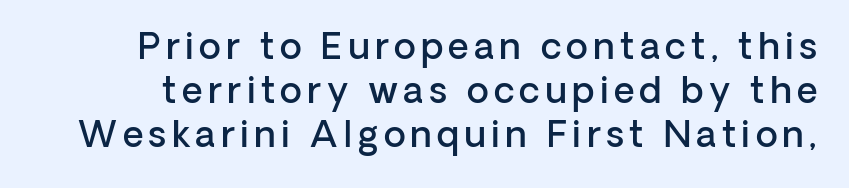
{"serif": "no", "italic": "no", "bold": "semi", "weight": "semibold", "width": "normal", "stroke_contrast": "low", "x_height": "medium", "monospaced": "no", "underline": "no", "line_spacing_ratio": 1.22, "glyph_px": 36}
